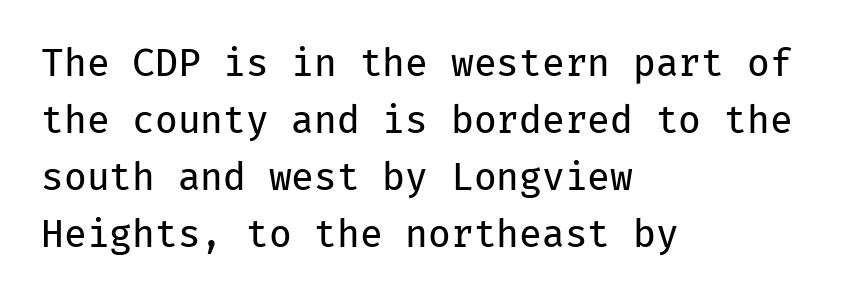
Q: Is the text bold? A: No.
Q: Is the text italic (slanted)? A: No, it is upright.
Q: Is the typeface a serif or a sans-serif typeface? A: Sans-serif.
Q: Is the text underlined? A: No.
Q: How is the paragraph aligned? A: Left-aligned.
Q: Is the spacing between letters normal or unusually wide? A: Normal.
Q: Is the spacing between lines tight, normal or loose? A: Normal.
Q: Width (condensed, normal, or wide)? A: Normal.
Q: Stroke contrast? A: Low.
Q: x-height? A: Medium.
Q: Monospaced? A: Yes.
